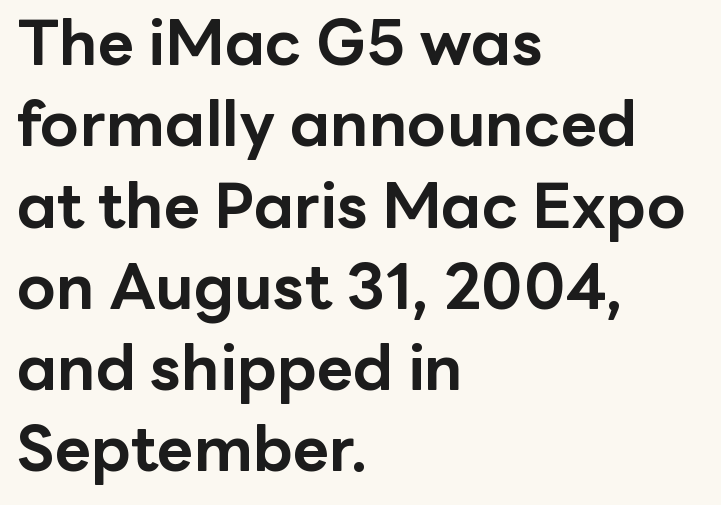
{"serif": "no", "italic": "no", "bold": "yes", "weight": "bold", "width": "normal", "stroke_contrast": "low", "x_height": "medium", "monospaced": "no", "underline": "no", "align": "left", "line_spacing": "normal", "line_spacing_ratio": 1.29, "letter_spacing": "normal", "letter_spacing_em": 0.0, "glyph_px": 63}
